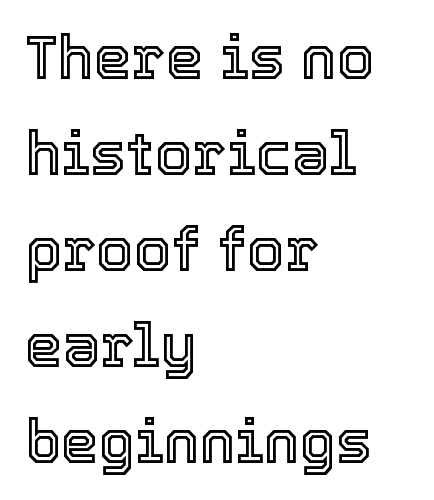
{"italic": "no", "width": "normal", "x_height": "medium", "monospaced": "no", "underline": "no", "align": "left", "line_spacing": "normal", "line_spacing_ratio": 1.6, "letter_spacing": "normal", "letter_spacing_em": 0.0, "glyph_px": 60}
